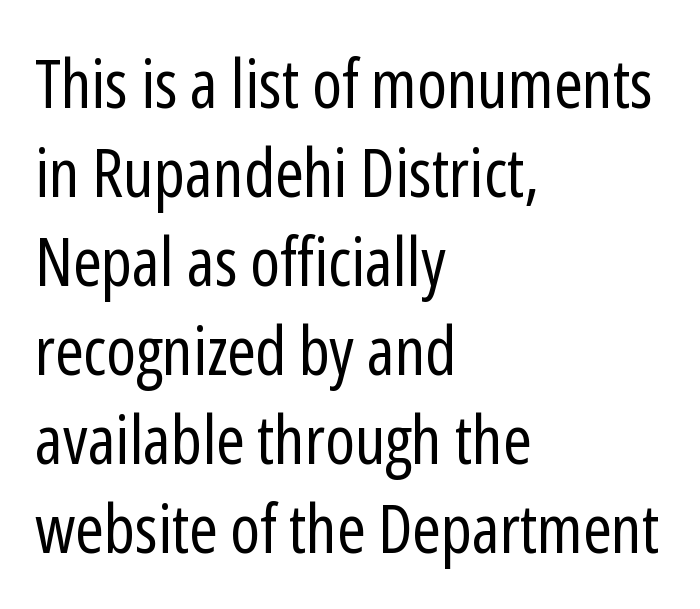
Q: Is the text bold? A: No.
Q: Is the text italic (slanted)? A: No, it is upright.
Q: Is the typeface a serif or a sans-serif typeface? A: Sans-serif.
Q: Is the text underlined? A: No.
Q: How is the paragraph aligned? A: Left-aligned.
Q: Is the spacing between letters normal or unusually wide? A: Normal.
Q: Is the spacing between lines tight, normal or loose? A: Normal.
Q: Width (condensed, normal, or wide)? A: Condensed.
Q: Stroke contrast? A: Low.
Q: x-height? A: Medium.
Q: Monospaced? A: No.
